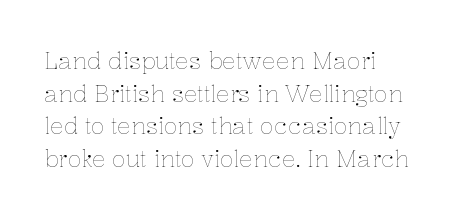
Characters follow at the spacing the type designer built in. The letterforms sit at book weight or below. Rendered with straight, roman letterforms. The rows are spaced the way most documents space them. The strip under each line holds only bare page.
